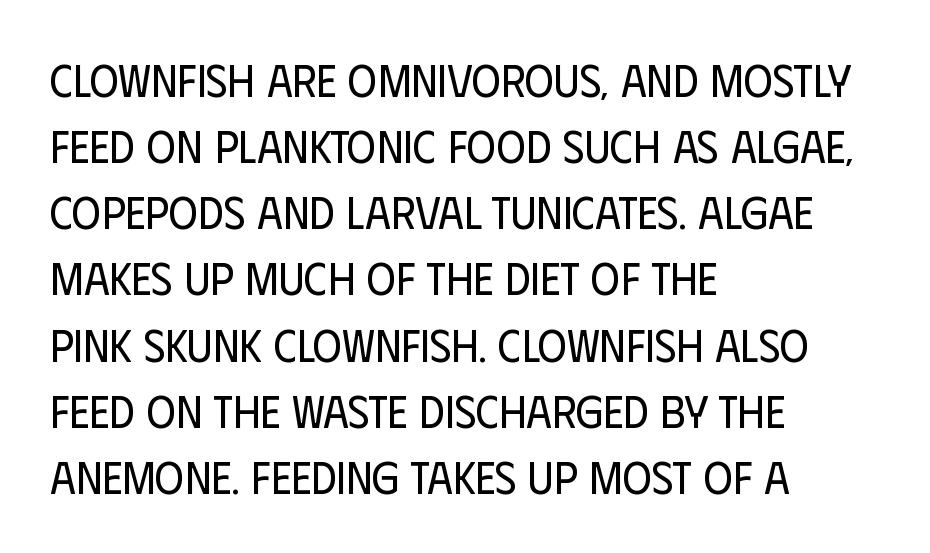
{"serif": "no", "italic": "no", "bold": "no", "weight": "regular", "width": "condensed", "stroke_contrast": "low", "x_height": "large", "monospaced": "no", "underline": "no", "align": "left", "line_spacing": "normal", "line_spacing_ratio": 1.47, "letter_spacing": "normal", "letter_spacing_em": 0.0, "glyph_px": 45}
